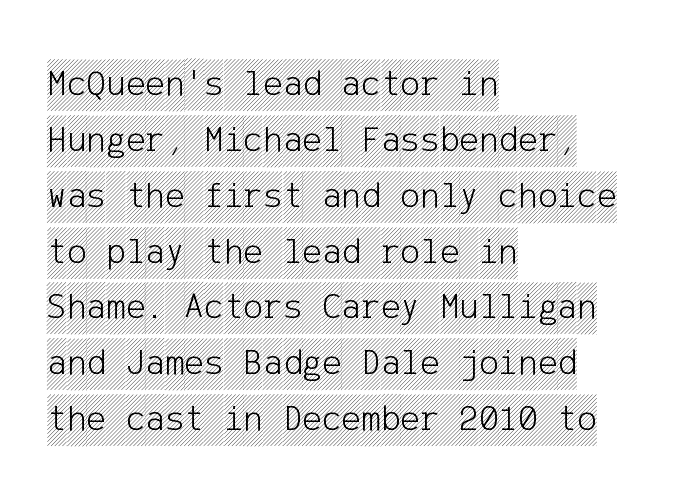
Q: Is the text italic (slanted)? A: No, it is upright.
Q: Is the text underlined? A: No.
Q: How is the paragraph aligned? A: Left-aligned.
Q: Is the spacing between letters normal or unusually wide? A: Normal.
Q: Is the spacing between lines tight, normal or loose? A: Normal.
Q: Width (condensed, normal, or wide)? A: Condensed.
Q: x-height? A: Large.
